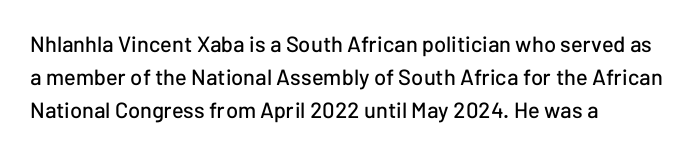
Q: Is the text italic (slanted)? A: No, it is upright.
Q: Is the text underlined? A: No.
Q: How is the paragraph aligned? A: Left-aligned.
Q: Is the spacing between letters normal or unusually wide? A: Normal.
Q: Is the spacing between lines tight, normal or loose? A: Normal.
